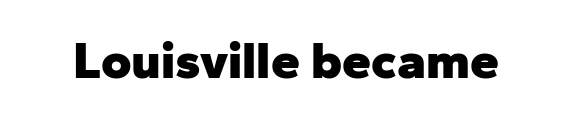
The image shows 52 px heavy sans-serif type, upright; set normal letter spacing, not underlined; low stroke contrast and a medium x-height.
